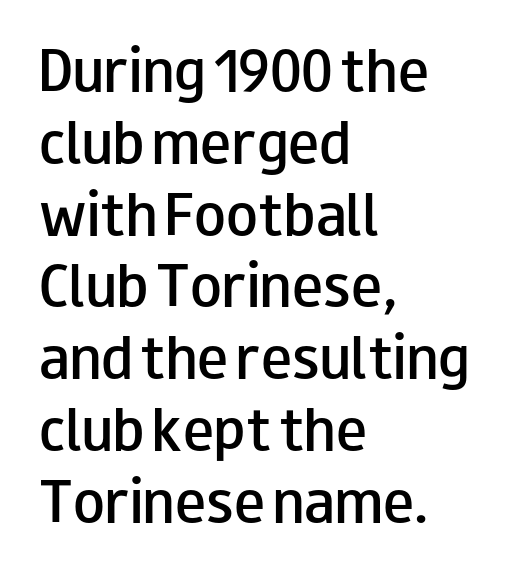
{"serif": "no", "italic": "no", "bold": "semi", "weight": "semibold", "width": "wide", "stroke_contrast": "low", "x_height": "small", "monospaced": "no", "underline": "no", "align": "left", "line_spacing": "normal", "line_spacing_ratio": 1.38, "letter_spacing": "normal", "letter_spacing_em": 0.0, "glyph_px": 52}
